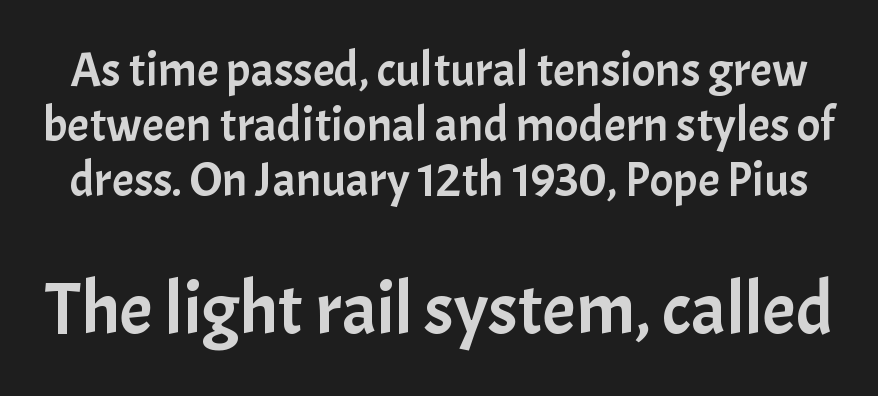
{"serif": "no", "italic": "no", "width": "normal", "stroke_contrast": "low", "x_height": "medium", "monospaced": "no", "underline": "no", "line_spacing": "tight", "line_spacing_ratio": 1.12, "letter_spacing": "normal", "letter_spacing_em": 0.0, "larger_block": "second", "size_ratio": 1.51, "glyph_px": 74}
